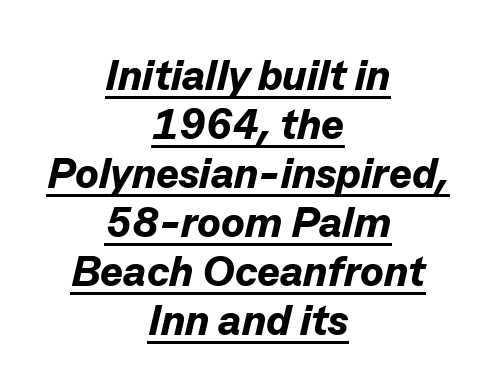
Q: Is the text bold? A: Yes.
Q: Is the text italic (slanted)? A: Yes, it leans right by about 13 degrees.
Q: Is the text underlined? A: Yes.
Q: How is the paragraph aligned? A: Centered.
Q: Is the spacing between letters normal or unusually wide? A: Normal.
Q: Is the spacing between lines tight, normal or loose? A: Tight.
Q: Width (condensed, normal, or wide)? A: Normal.
Q: Stroke contrast? A: Low.
Q: x-height? A: Medium.
Q: Monospaced? A: No.
